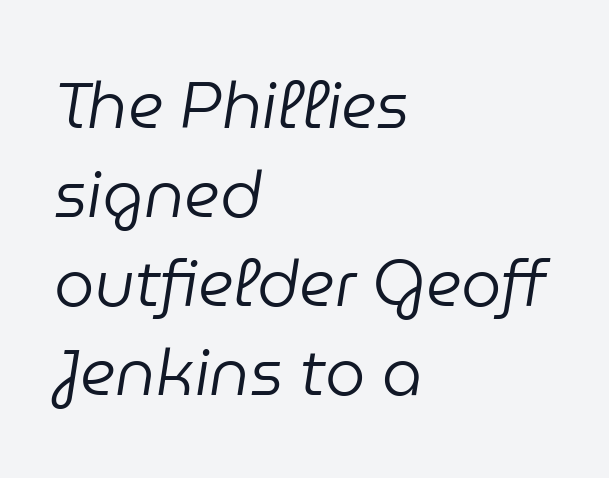
The image shows 64 px regular-weight type, italic (leaning right); set left-aligned, normal line spacing (1.39x), normal letter spacing, not underlined; low stroke contrast and a medium x-height.
